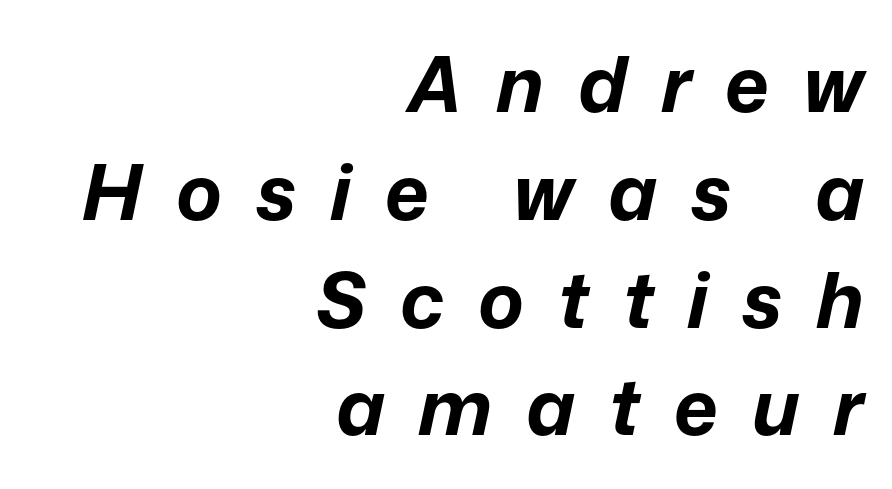
The letters are spread apart with noticeably loose tracking. One-word summary of the alignment: right. Notice how thick the strokes are: this is what a full bold looks like. The rendering applies a slant to the glyphs.
